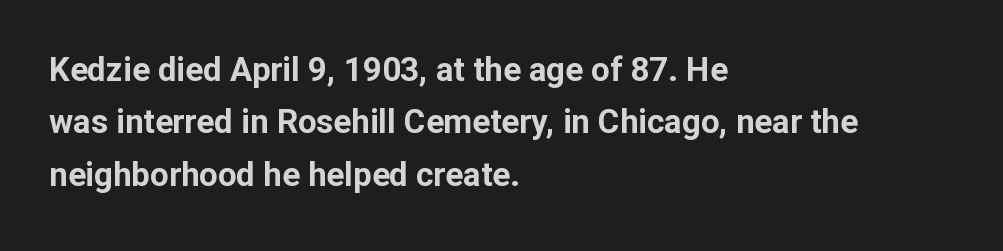
The image shows 33 px bold sans-serif type, upright; set left-aligned, normal line spacing (1.59x), normal letter spacing, not underlined; low stroke contrast and a medium x-height.
